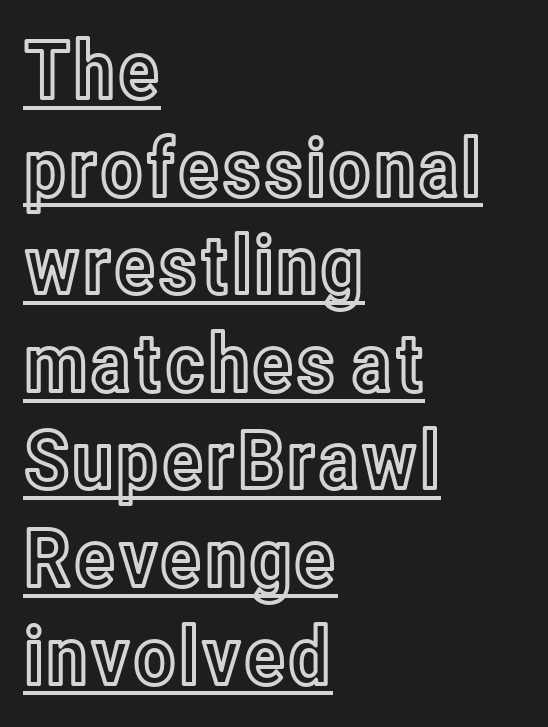
The image shows 80 px condensed type, upright; set left-aligned, line spacing 1.22x, normal letter spacing, underlined; a medium x-height.
